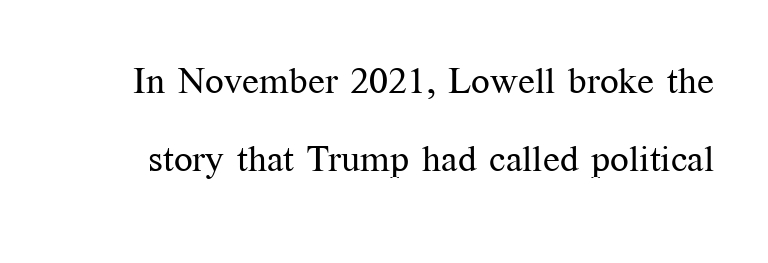
Q: Is the text bold? A: No.
Q: Is the text italic (slanted)? A: No, it is upright.
Q: Is the typeface a serif or a sans-serif typeface? A: Serif.
Q: Is the text underlined? A: No.
Q: Is the spacing between letters normal or unusually wide? A: Normal.
Q: Is the spacing between lines tight, normal or loose? A: Loose.
Q: Width (condensed, normal, or wide)? A: Normal.
Q: Stroke contrast? A: Medium.
Q: x-height? A: Medium.
Q: Monospaced? A: No.
